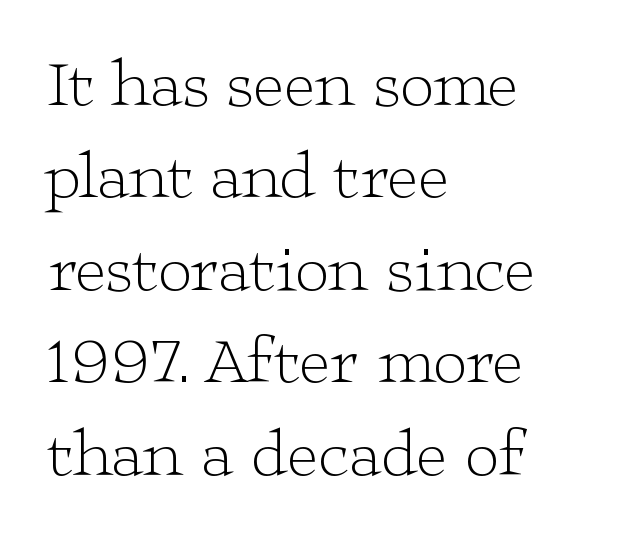
Q: Is the text bold? A: No.
Q: Is the text italic (slanted)? A: No, it is upright.
Q: Is the typeface a serif or a sans-serif typeface? A: Serif.
Q: Is the text underlined? A: No.
Q: How is the paragraph aligned? A: Left-aligned.
Q: Is the spacing between letters normal or unusually wide? A: Normal.
Q: Is the spacing between lines tight, normal or loose? A: Normal.
Q: Width (condensed, normal, or wide)? A: Wide.
Q: Stroke contrast? A: Low.
Q: x-height? A: Medium.
Q: Monospaced? A: No.
